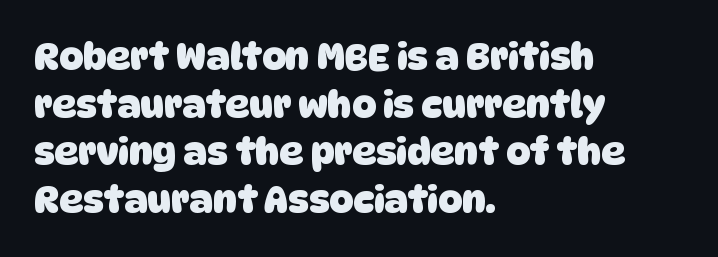
Q: Is the text bold? A: Yes.
Q: Is the typeface a serif or a sans-serif typeface? A: Sans-serif.
Q: Is the text underlined? A: No.
Q: How is the paragraph aligned? A: Left-aligned.
Q: Is the spacing between letters normal or unusually wide? A: Normal.
Q: Is the spacing between lines tight, normal or loose? A: Normal.
Q: Width (condensed, normal, or wide)? A: Normal.
Q: Stroke contrast? A: Low.
Q: x-height? A: Large.
Q: Monospaced? A: No.
